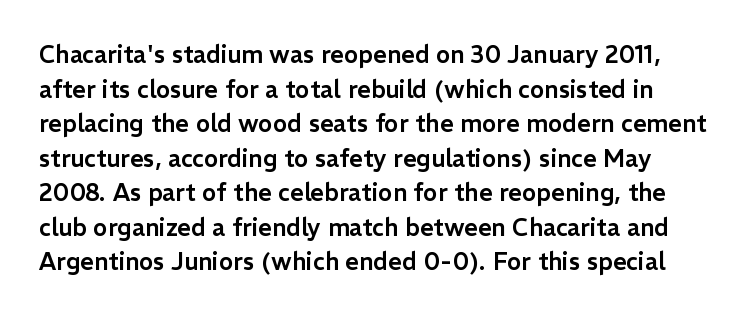
{"italic": "no", "underline": "no", "line_spacing": "normal", "line_spacing_ratio": 1.44, "letter_spacing": "normal", "letter_spacing_em": 0.0, "glyph_px": 24}
